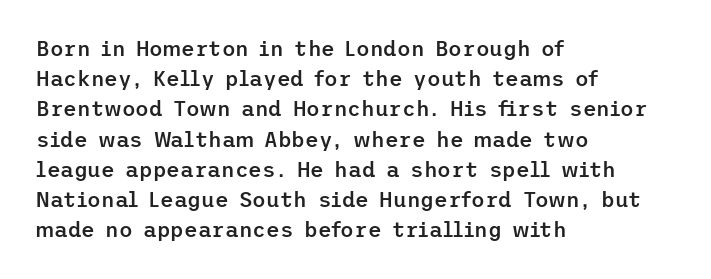
The image shows 21 px text type, upright; set left-aligned, normal line spacing (1.44x), normal letter spacing, not underlined.
